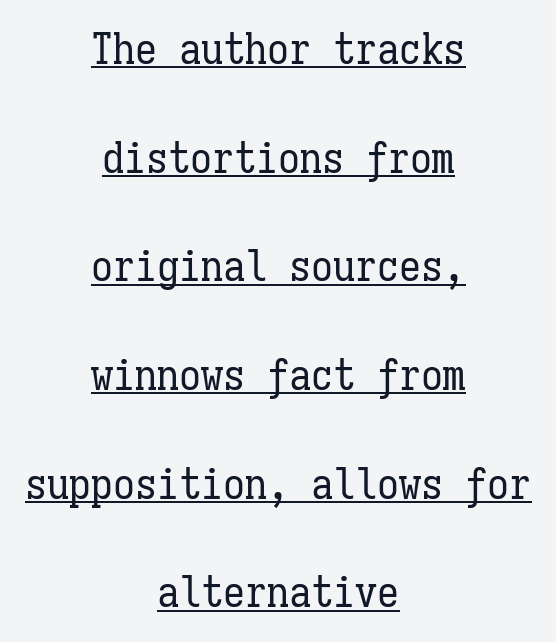
The image shows 44 px regular-weight, condensed type, upright, monospaced; set centered, loose line spacing (2.47x), normal letter spacing, underlined; low stroke contrast and a medium x-height.
